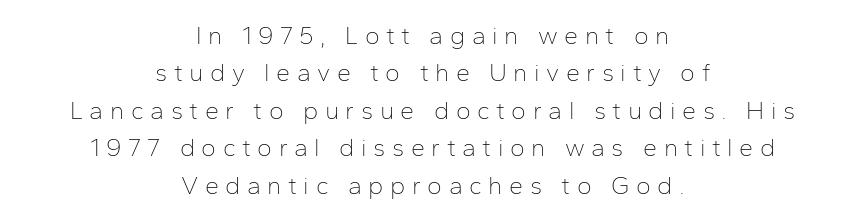
The image shows 25 px text type, upright; set centered, normal line spacing (1.5x), unusually wide letter spacing (+0.26 em), not underlined.
